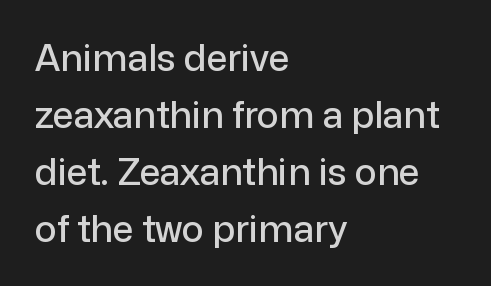
Are there feet on the stems? There aren't — it's a sans. The letters advance in unequal steps, a hallmark of proportional type. The horizontal fit of the characters is conventional and even. A normal amount of white space separates one row of letters from the next. Just letters on the line, the space beneath them empty.
